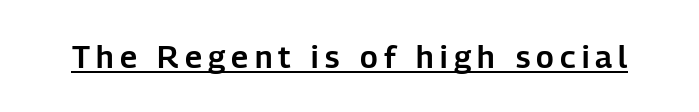
Q: Is the text italic (slanted)? A: No, it is upright.
Q: Is the typeface a serif or a sans-serif typeface? A: Sans-serif.
Q: Is the text underlined? A: Yes.
Q: Is the spacing between letters normal or unusually wide? A: Unusually wide.
Q: Width (condensed, normal, or wide)? A: Normal.
Q: Stroke contrast? A: Low.
Q: x-height? A: Medium.
Q: Monospaced? A: No.
